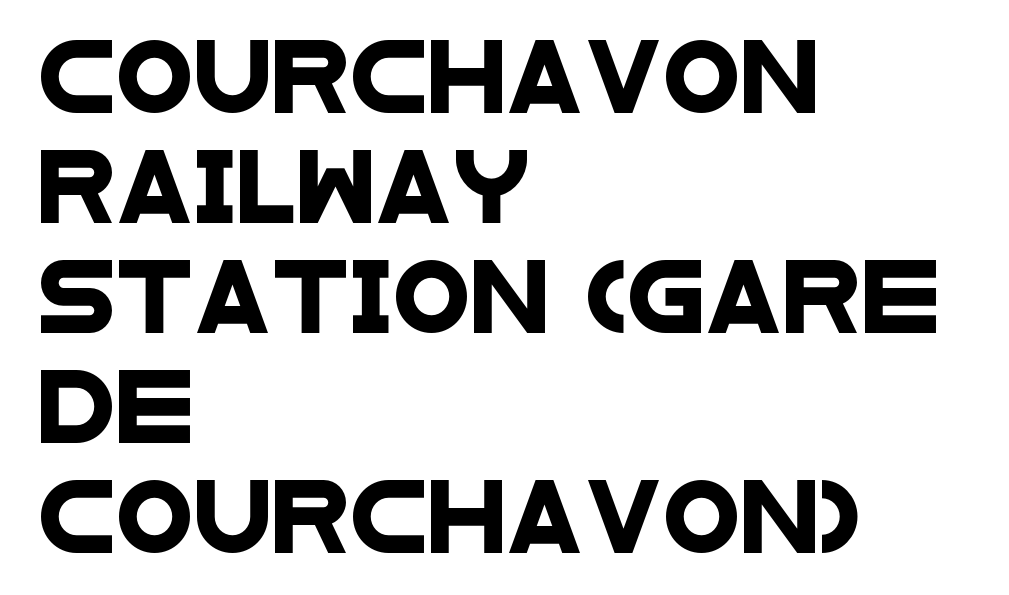
Q: Is the typeface a serif or a sans-serif typeface? A: Sans-serif.
Q: Is the text underlined? A: No.
Q: How is the paragraph aligned? A: Left-aligned.
Q: Is the spacing between letters normal or unusually wide? A: Normal.
Q: Is the spacing between lines tight, normal or loose? A: Normal.
Q: Width (condensed, normal, or wide)? A: Wide.
Q: Stroke contrast? A: Low.
Q: x-height? A: Large.
Q: Monospaced? A: No.
